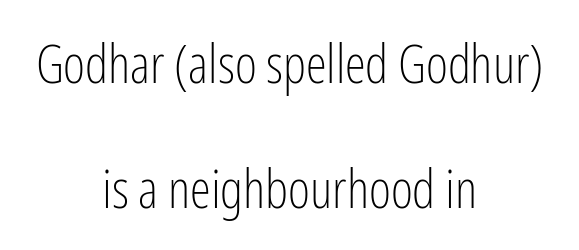
{"serif": "no", "italic": "no", "bold": "no", "weight": "light", "width": "condensed", "stroke_contrast": "low", "x_height": "medium", "monospaced": "no", "underline": "no", "align": "center", "line_spacing": "loose", "line_spacing_ratio": 2.35, "letter_spacing": "normal", "letter_spacing_em": 0.0, "glyph_px": 53}
